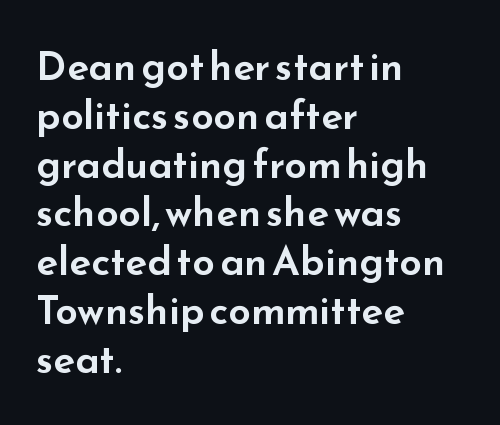
Q: Is the text italic (slanted)? A: No, it is upright.
Q: Is the typeface a serif or a sans-serif typeface? A: Sans-serif.
Q: Is the text underlined? A: No.
Q: How is the paragraph aligned? A: Left-aligned.
Q: Is the spacing between letters normal or unusually wide? A: Normal.
Q: Width (condensed, normal, or wide)? A: Wide.
Q: Stroke contrast? A: Low.
Q: x-height? A: Small.
Q: Monospaced? A: No.
